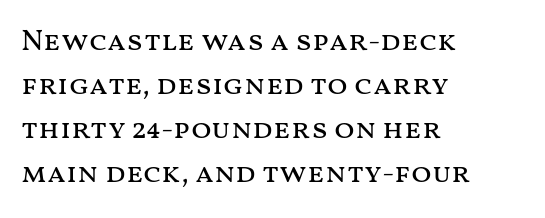
Letters rest on an invisible, unmarked baseline. The gaps between neighbouring characters are ordinary and unremarkable. All the whitespace from short lines collects on the right. The letters stand straight up with perfectly vertical stems.
